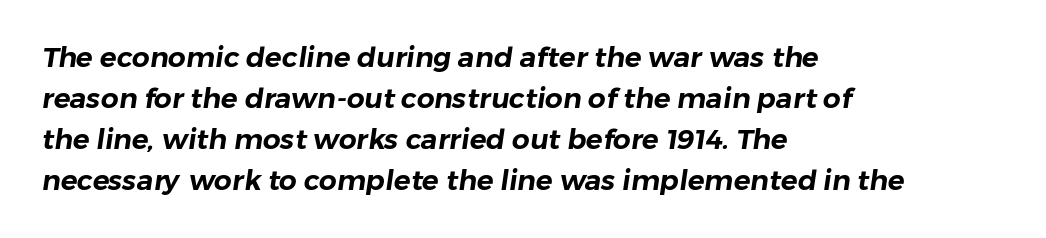
Q: Is the typeface a serif or a sans-serif typeface? A: Sans-serif.
Q: Is the text underlined? A: No.
Q: How is the paragraph aligned? A: Left-aligned.
Q: Is the spacing between letters normal or unusually wide? A: Normal.
Q: Is the spacing between lines tight, normal or loose? A: Normal.
Q: Width (condensed, normal, or wide)? A: Normal.
Q: Stroke contrast? A: Low.
Q: x-height? A: Medium.
Q: Monospaced? A: No.
